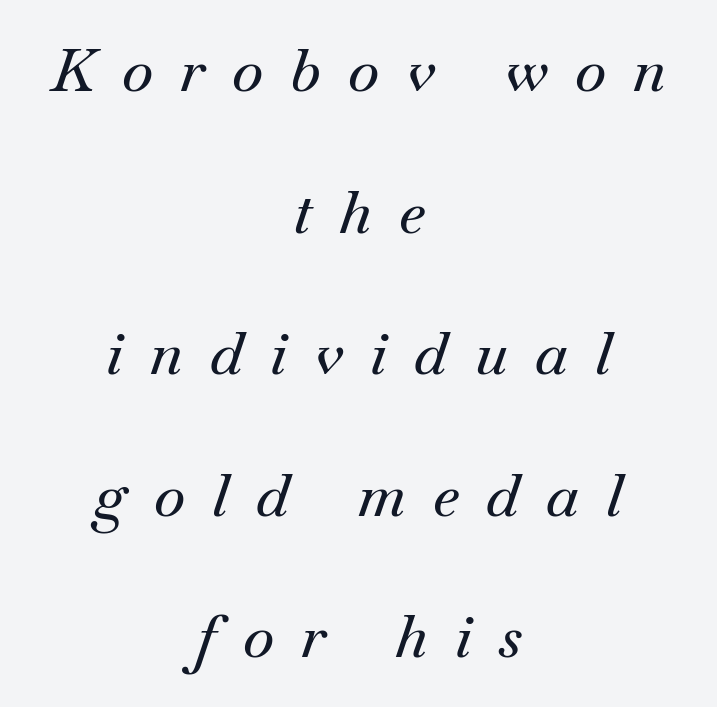
Q: Is the text italic (slanted)? A: Yes, it leans right by about 18 degrees.
Q: Is the typeface a serif or a sans-serif typeface? A: Serif.
Q: Is the text underlined? A: No.
Q: How is the paragraph aligned? A: Centered.
Q: Is the spacing between letters normal or unusually wide? A: Unusually wide.
Q: Is the spacing between lines tight, normal or loose? A: Loose.
Q: Width (condensed, normal, or wide)? A: Normal.
Q: Stroke contrast? A: Medium.
Q: x-height? A: Small.
Q: Monospaced? A: No.
